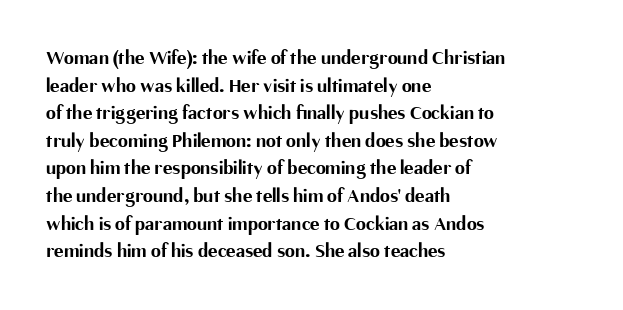
{"italic": "no", "bold": "yes", "underline": "no", "align": "left", "line_spacing": "normal", "line_spacing_ratio": 1.38, "letter_spacing": "normal", "letter_spacing_em": 0.0, "glyph_px": 20}
